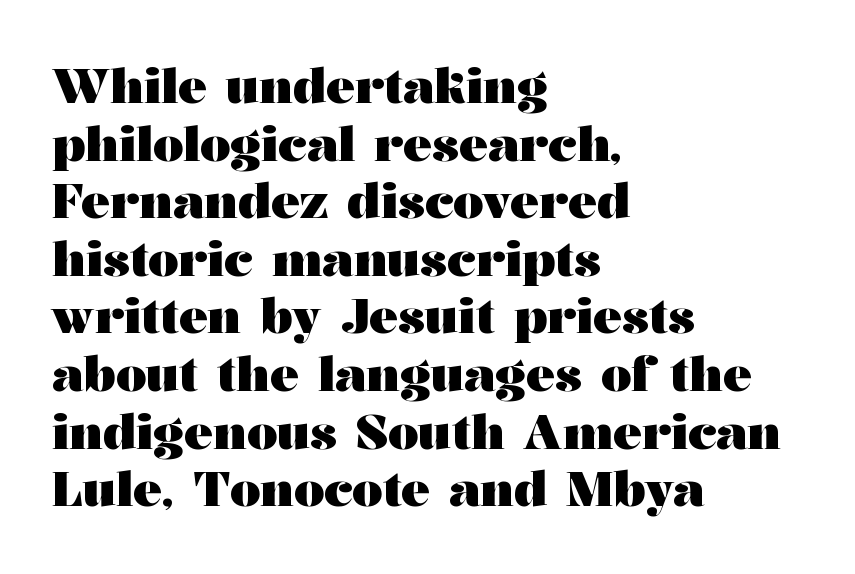
{"serif": "yes", "italic": "no", "bold": "yes", "weight": "heavy", "width": "wide", "stroke_contrast": "medium", "x_height": "medium", "monospaced": "no", "underline": "no", "align": "left", "line_spacing_ratio": 1.2, "letter_spacing": "normal", "letter_spacing_em": 0.0, "glyph_px": 48}
